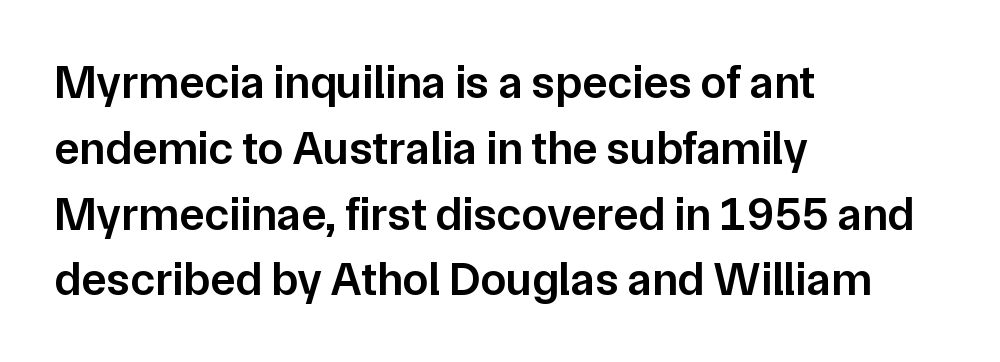
Q: Is the text bold? A: Semi-bold.
Q: Is the text italic (slanted)? A: No, it is upright.
Q: Is the typeface a serif or a sans-serif typeface? A: Sans-serif.
Q: Is the text underlined? A: No.
Q: How is the paragraph aligned? A: Left-aligned.
Q: Is the spacing between letters normal or unusually wide? A: Normal.
Q: Is the spacing between lines tight, normal or loose? A: Normal.
Q: Width (condensed, normal, or wide)? A: Normal.
Q: Stroke contrast? A: Low.
Q: x-height? A: Medium.
Q: Monospaced? A: No.
